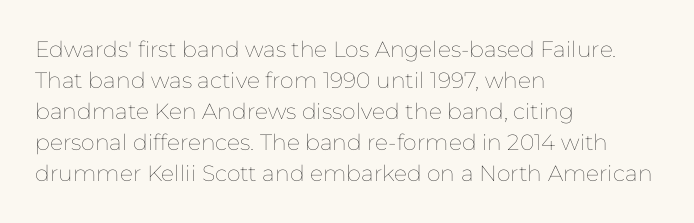
{"italic": "no", "bold": "no", "underline": "no", "align": "left", "line_spacing": "normal", "line_spacing_ratio": 1.41, "letter_spacing": "normal", "letter_spacing_em": 0.0, "glyph_px": 22}
